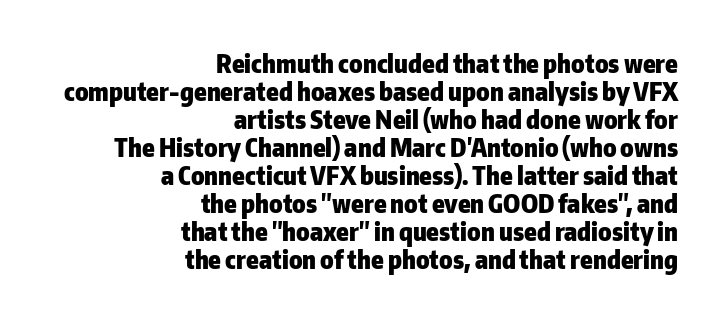
Short and long lines alike share a common ending point at right. A full-strength bold gives these letters their thick strokes. Every character sits straight up, as roman type does. Descenders hang freely into open space.
